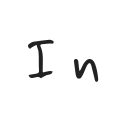
The image shows 60 px light sans-serif type; set unusually wide letter spacing (+0.24 em), not underlined; low stroke contrast and a small x-height.
